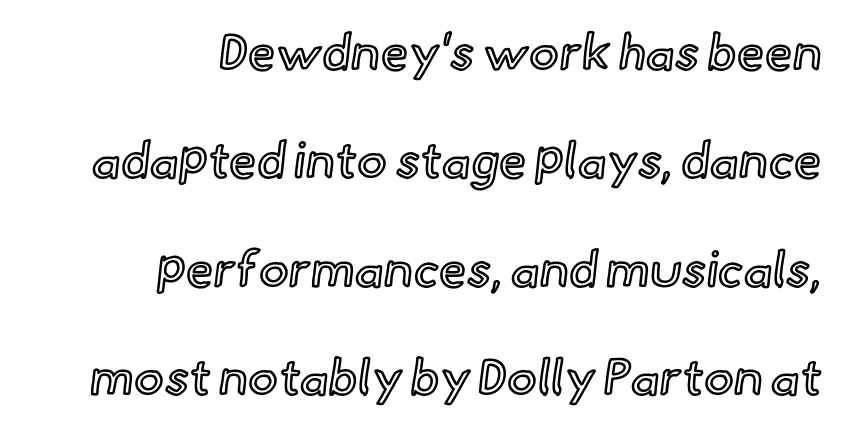
Q: Is the text italic (slanted)? A: Yes.
Q: Is the text underlined? A: No.
Q: How is the paragraph aligned? A: Right-aligned.
Q: Is the spacing between letters normal or unusually wide? A: Normal.
Q: Is the spacing between lines tight, normal or loose? A: Loose.
Q: Width (condensed, normal, or wide)? A: Normal.
Q: x-height? A: Small.
Q: Monospaced? A: No.
